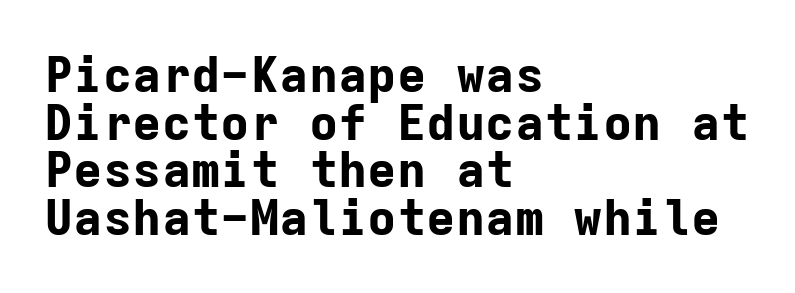
Q: Is the text bold? A: Yes.
Q: Is the text italic (slanted)? A: No, it is upright.
Q: Is the typeface a serif or a sans-serif typeface? A: Sans-serif.
Q: Is the text underlined? A: No.
Q: How is the paragraph aligned? A: Left-aligned.
Q: Is the spacing between letters normal or unusually wide? A: Normal.
Q: Is the spacing between lines tight, normal or loose? A: Tight.
Q: Width (condensed, normal, or wide)? A: Normal.
Q: Stroke contrast? A: Low.
Q: x-height? A: Medium.
Q: Monospaced? A: Yes.
